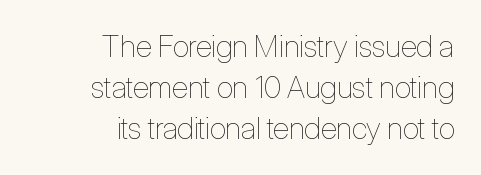
Q: Is the text bold? A: No.
Q: Is the text italic (slanted)? A: No, it is upright.
Q: Is the text underlined? A: No.
Q: How is the paragraph aligned? A: Right-aligned.
Q: Is the spacing between letters normal or unusually wide? A: Normal.
Q: Is the spacing between lines tight, normal or loose? A: Normal.
Q: Width (condensed, normal, or wide)? A: Condensed.
Q: Stroke contrast? A: Low.
Q: x-height? A: Medium.
Q: Monospaced? A: No.
